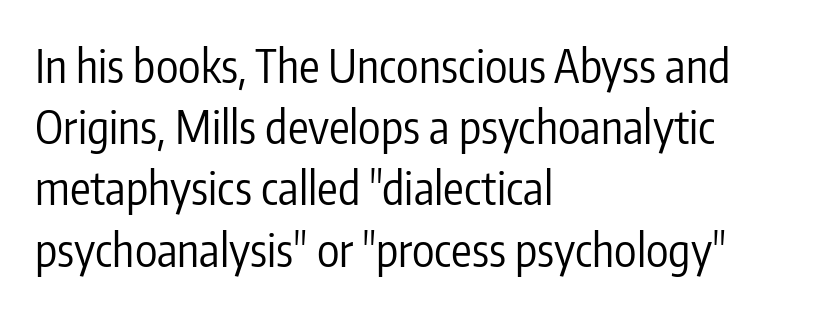
The image shows 46 px regular-weight, condensed sans-serif type, upright; set left-aligned, normal line spacing (1.33x), normal letter spacing, not underlined; low stroke contrast and a medium x-height.
